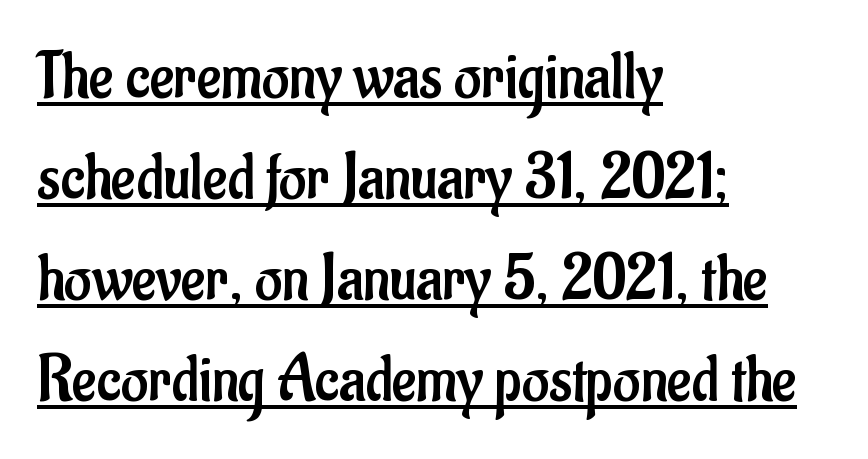
The image shows 66 px regular-weight, condensed sans-serif type, upright; set left-aligned, normal line spacing (1.53x), normal letter spacing, underlined; low stroke contrast and a small x-height.
